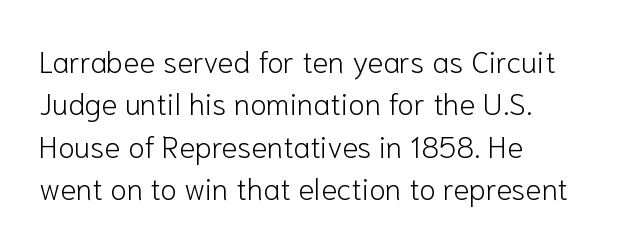
No italicization has been applied; the sample stays upright. Weight: not bold — regular or lighter. Varying glyph widths throughout — classic text-font behaviour. Each word holds together tightly as a unit, with standard inter-letter gaps. A classic flush-left, rag-right setting is used for this passage. The glyphs are unaccompanied by any horizontal stroke below them.
